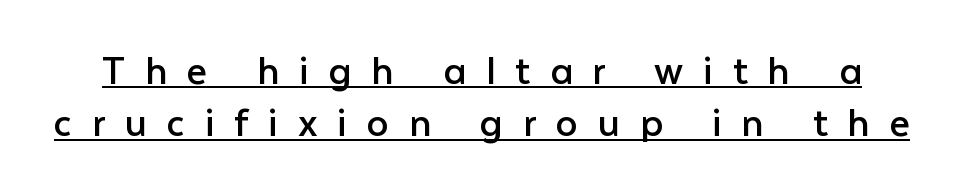
A rule runs beneath these lines of type. Characters remain perfectly vertical along every line. Does extra space separate the letters? Yes, quite a lot of it. Is this a heavy cut? Hardly; it is regular or lighter. You can tell from the bare stems that sans-serif type was used. The face used here is proportionally spaced, like ordinary book or web type.
